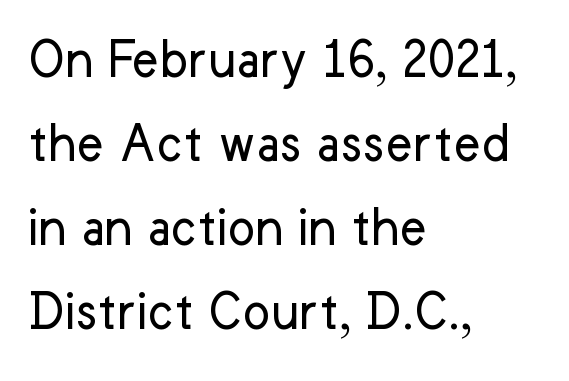
The cut favours lightness, reaching ordinary text weight at its darkest. Layout note: lines flush left. The type sits square on the baseline with zero lean. Varying glyph widths throughout — classic text-font behaviour. Bare-footed words on every line.
